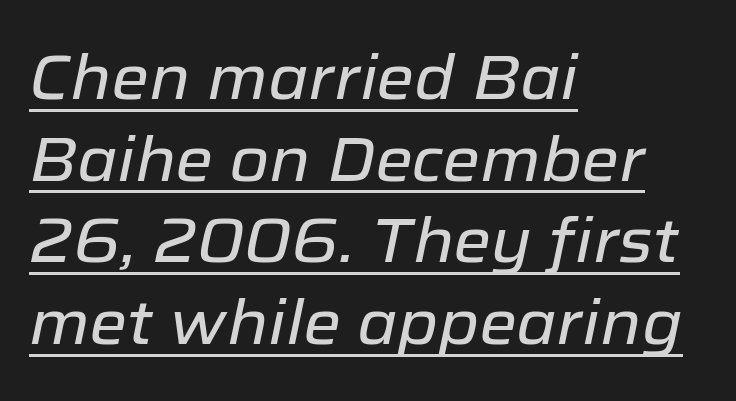
Q: Is the text italic (slanted)? A: Yes, it leans right by about 12 degrees.
Q: Is the text underlined? A: Yes.
Q: How is the paragraph aligned? A: Left-aligned.
Q: Is the spacing between letters normal or unusually wide? A: Normal.
Q: Is the spacing between lines tight, normal or loose? A: Normal.
Q: Width (condensed, normal, or wide)? A: Normal.
Q: Stroke contrast? A: Low.
Q: x-height? A: Medium.
Q: Monospaced? A: No.
